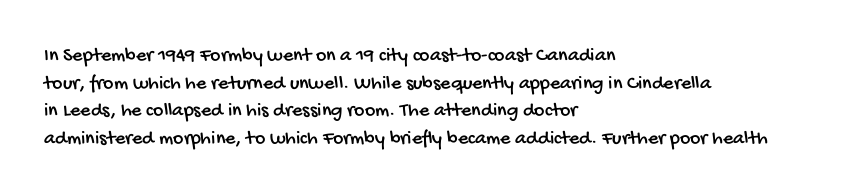
{"underline": "no", "align": "left", "line_spacing": "normal", "line_spacing_ratio": 1.38, "letter_spacing": "normal", "letter_spacing_em": 0.0, "glyph_px": 20}
